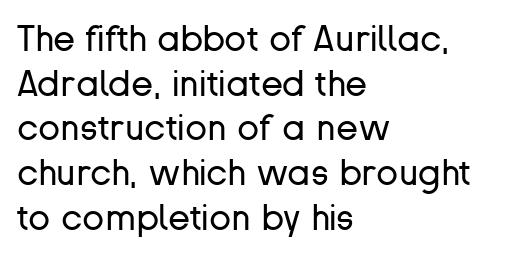
{"serif": "no", "italic": "no", "bold": "no", "weight": "regular", "width": "normal", "stroke_contrast": "low", "x_height": "medium", "monospaced": "no", "underline": "no", "align": "left", "line_spacing_ratio": 1.24, "letter_spacing": "normal", "letter_spacing_em": 0.0, "glyph_px": 36}
